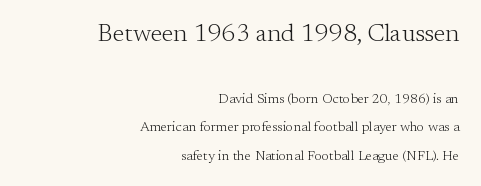
Widely set lines give the paragraph a tall, airy silhouette. Stroke thickness stays within the range of a standard reading face or lighter. The tracking reads as untouched default to a designer's eye. Underline: absent. Of the two passages, the one on top uses the larger point size.
